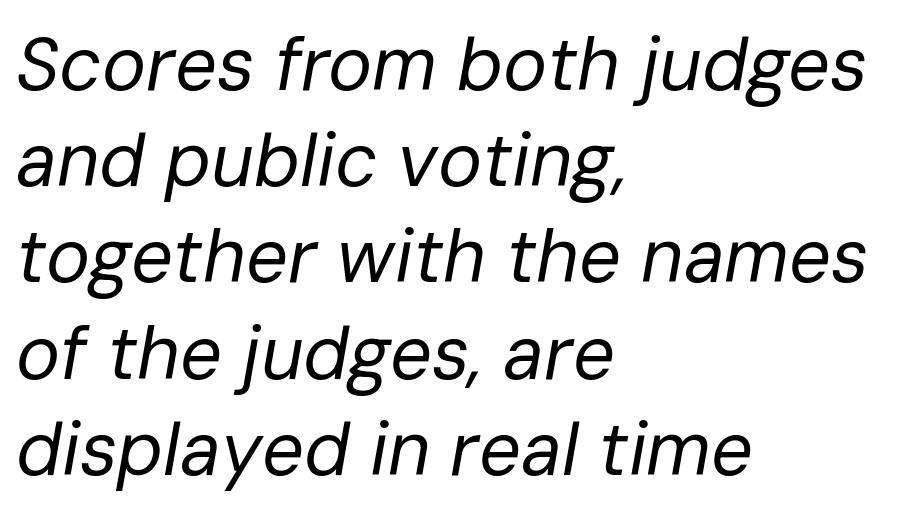
{"italic": "yes", "lean": "right", "slant_degrees": 10, "bold": "no", "weight": "regular", "width": "normal", "stroke_contrast": "low", "x_height": "medium", "monospaced": "no", "underline": "no", "align": "left", "line_spacing": "normal", "line_spacing_ratio": 1.3, "letter_spacing": "normal", "letter_spacing_em": 0.0, "glyph_px": 74}
